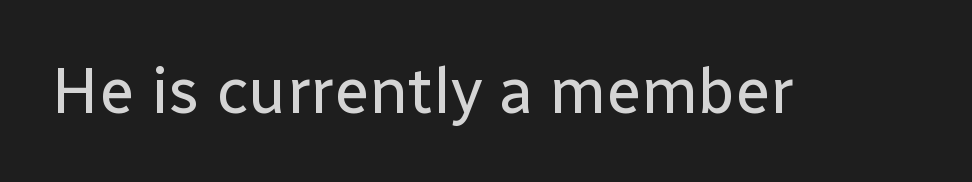
Standard letterfit; no display-style spreading of the glyphs. Nothing sits at the stroke ends, so this counts as sans-serif. Each row of text sits above clean, open space. Weight: not bold — regular or lighter.
